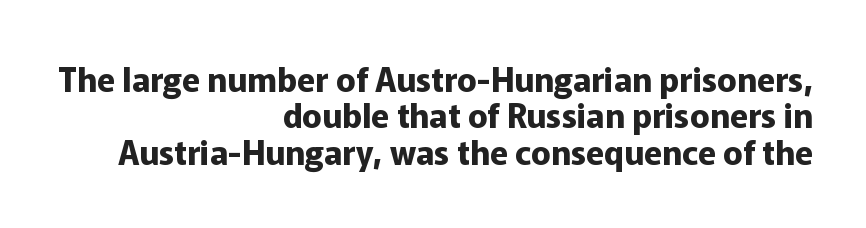
Q: Is the text bold? A: Yes.
Q: Is the text italic (slanted)? A: No, it is upright.
Q: Is the typeface a serif or a sans-serif typeface? A: Sans-serif.
Q: Is the text underlined? A: No.
Q: How is the paragraph aligned? A: Right-aligned.
Q: Is the spacing between letters normal or unusually wide? A: Normal.
Q: Is the spacing between lines tight, normal or loose? A: Tight.
Q: Width (condensed, normal, or wide)? A: Normal.
Q: Stroke contrast? A: Low.
Q: x-height? A: Medium.
Q: Monospaced? A: No.
